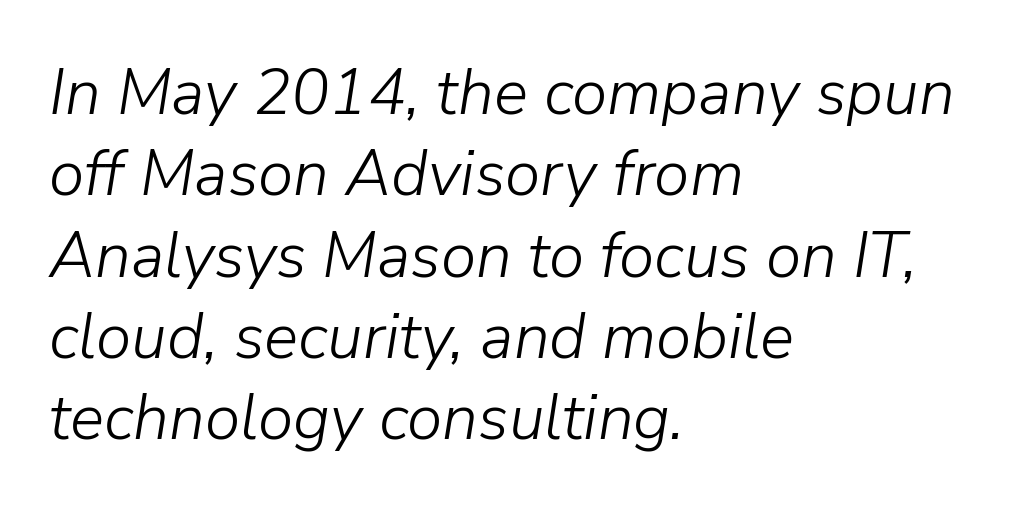
Q: Is the text bold? A: No.
Q: Is the text italic (slanted)? A: Yes, it leans right by about 9 degrees.
Q: Is the text underlined? A: No.
Q: How is the paragraph aligned? A: Left-aligned.
Q: Is the spacing between letters normal or unusually wide? A: Normal.
Q: Is the spacing between lines tight, normal or loose? A: Normal.
Q: Width (condensed, normal, or wide)? A: Normal.
Q: Stroke contrast? A: Low.
Q: x-height? A: Medium.
Q: Monospaced? A: No.
